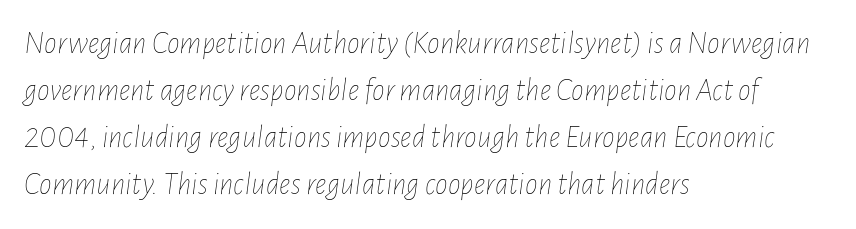
Q: Is the text bold? A: No.
Q: Is the text italic (slanted)? A: Yes, it leans right by about 7 degrees.
Q: Is the text underlined? A: No.
Q: How is the paragraph aligned? A: Left-aligned.
Q: Is the spacing between letters normal or unusually wide? A: Normal.
Q: Is the spacing between lines tight, normal or loose? A: Normal.
Q: Width (condensed, normal, or wide)? A: Condensed.
Q: Stroke contrast? A: Low.
Q: x-height? A: Medium.
Q: Monospaced? A: No.
